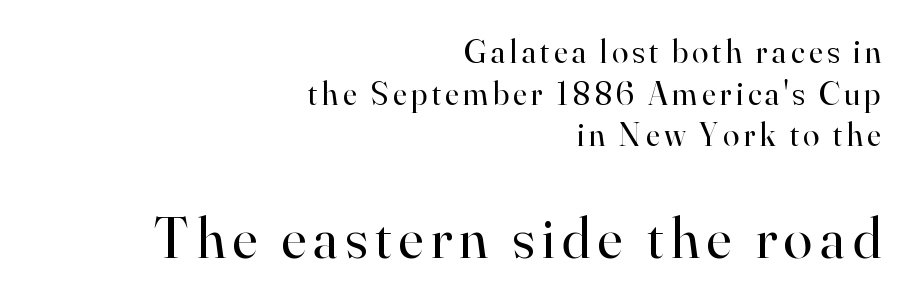
{"serif": "yes", "italic": "no", "bold": "no", "weight": "regular", "width": "normal", "stroke_contrast": "high", "x_height": "small", "monospaced": "no", "underline": "no", "align": "right", "line_spacing": "normal", "line_spacing_ratio": 1.26, "larger_block": "second", "size_ratio": 1.76, "glyph_px": 58}
